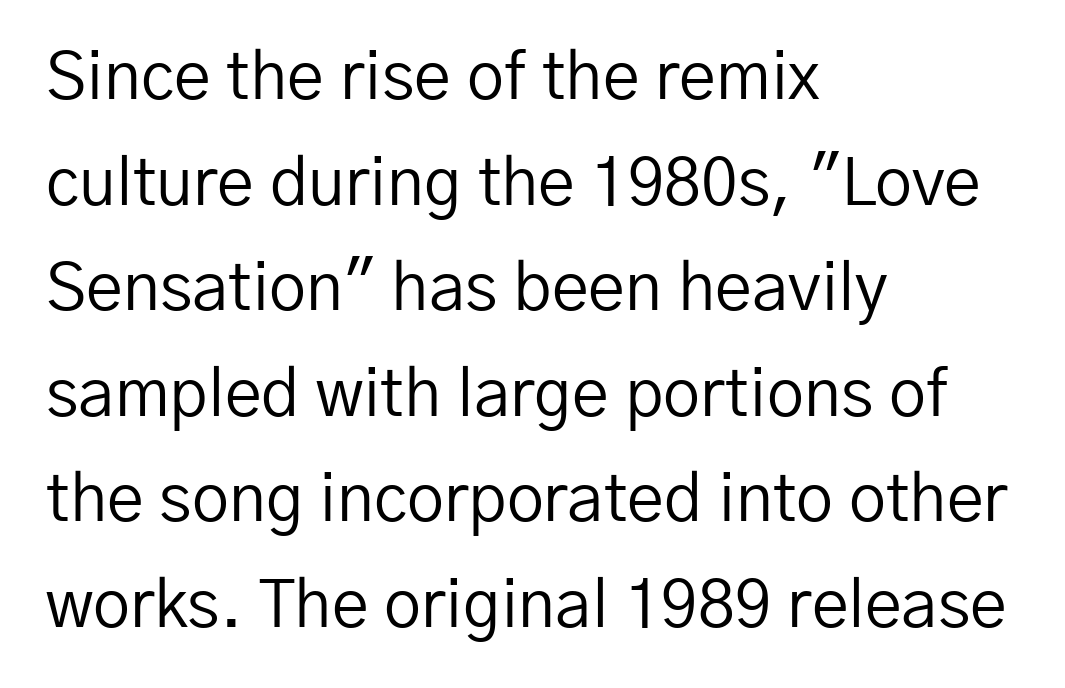
The letters stand straight up with perfectly vertical stems. The passage shown is typeset with a sans-serif family. The rendering uses a moderate line-height, typical for paragraphs. This sample has the flowing, uneven cadence of proportional lettering.
